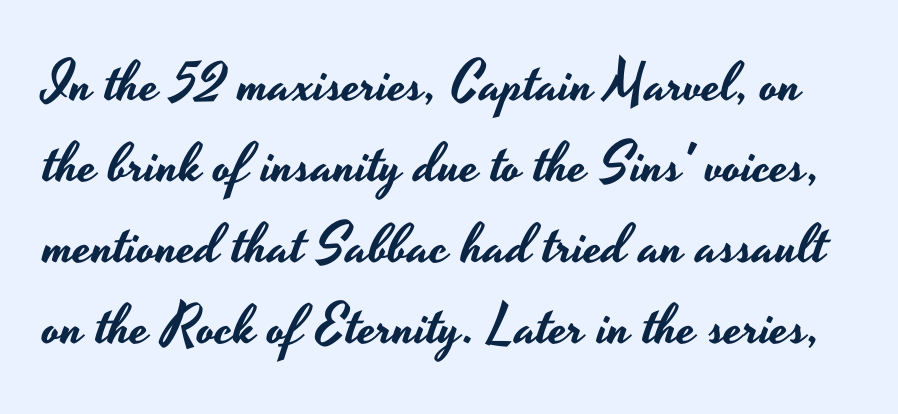
Do the characters align in a grid? No, the font is proportional. Check where the strokes stop: nothing finishes them off — pure sans. Rule under the text: the space is simply empty. Vertically, the passage feels balanced, rows spaced as you'd expect.
